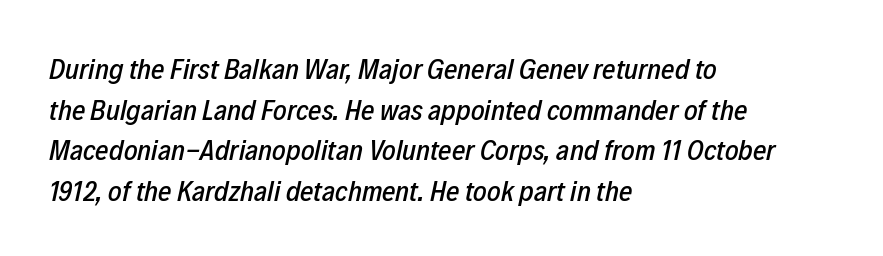
The image shows 29 px condensed type, italic (leaning right); set left-aligned, normal line spacing (1.4x), normal letter spacing, not underlined; low stroke contrast and a medium x-height.
